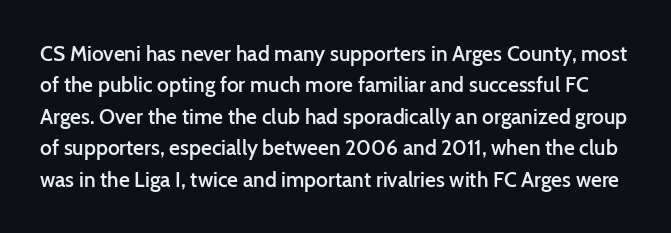
{"italic": "no", "bold": "semi", "underline": "no", "line_spacing": "normal", "line_spacing_ratio": 1.5, "letter_spacing": "normal", "letter_spacing_em": 0.0, "glyph_px": 21}
